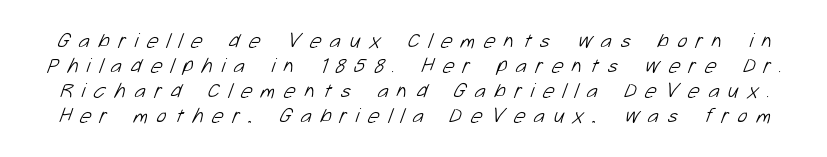
Q: Is the text bold? A: No.
Q: Is the text underlined? A: No.
Q: Is the spacing between letters normal or unusually wide? A: Unusually wide.
